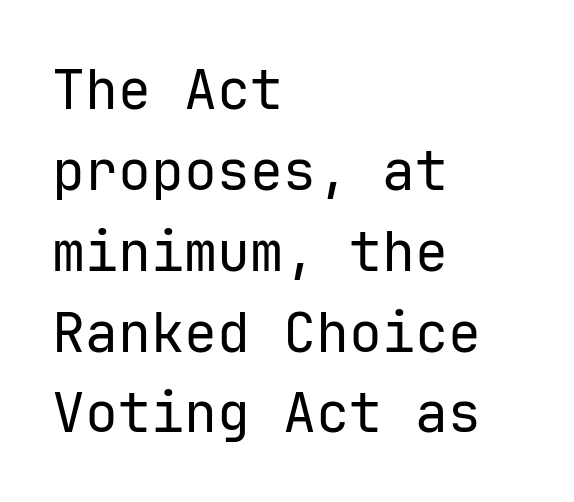
The rendering uses typewriter-style spacing with identical character cells. Leading: standard. The words here are not underlined. The font's upright variant was chosen for this text.
